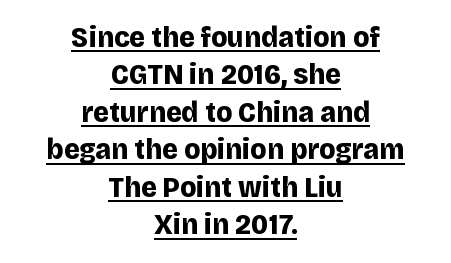
The image shows 30 px bold sans-serif type, upright; set centered, normal line spacing (1.25x), normal letter spacing, underlined; low stroke contrast and a large x-height.
